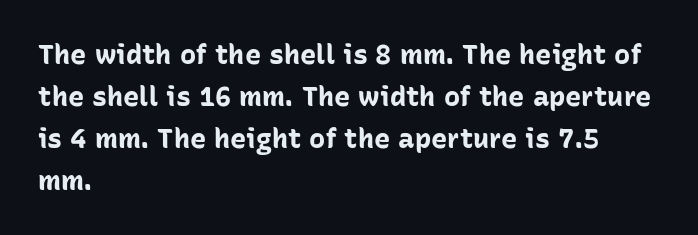
The face used here has the dense, thick strokes of a bold. Students, observe: this is what conventionally led text looks like. Notice how the stems are strictly vertical — no italics here. The setting favours the left margin, as ordinary paragraphs usually do.
